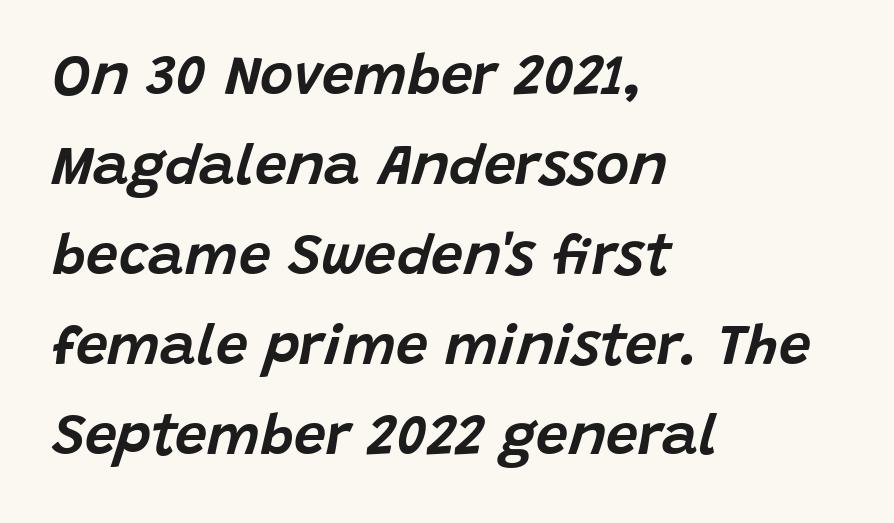
The designer left line spacing at the default. Does the copy run flush right? No — it runs flush left. Think of a printed novel: that variable character pitch is what you see here. Observe the lean: these are italic letterforms.
